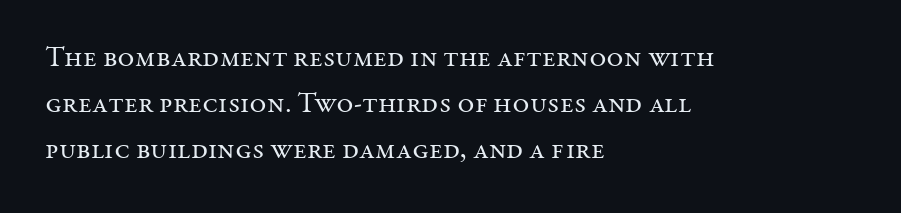
This block has exactly the height ordinary leading produces. A serif font was chosen for this passage. No letter is thick-stroked: the sample isn't bold. Tracking here is standard; glyphs follow each other at the usual distance.
